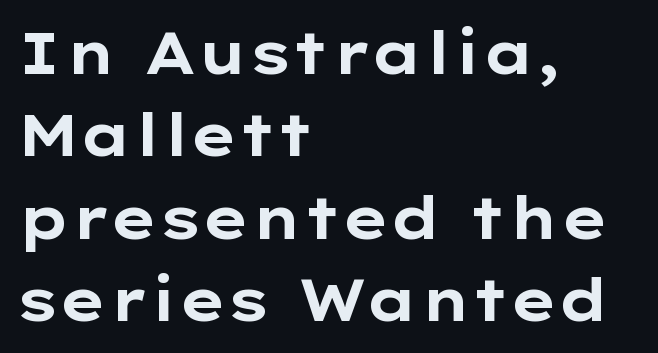
{"serif": "no", "italic": "no", "bold": "yes", "weight": "bold", "width": "wide", "stroke_contrast": "low", "x_height": "medium", "monospaced": "no", "underline": "no", "align": "left", "line_spacing": "normal", "line_spacing_ratio": 1.42, "letter_spacing": "normal", "letter_spacing_em": 0.0, "glyph_px": 58}
